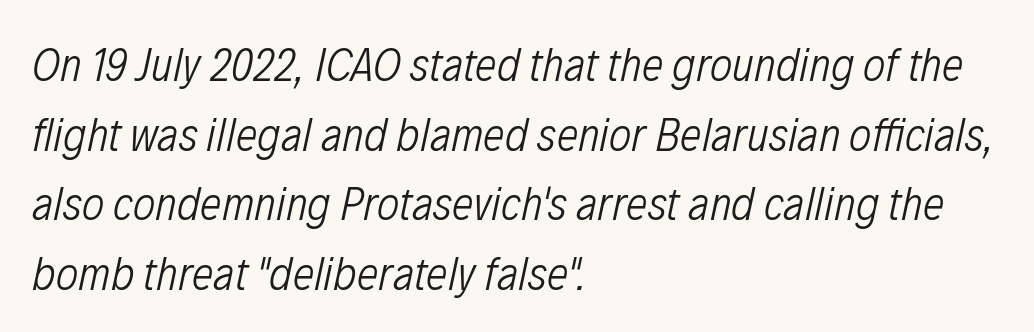
The image shows 48 px light, condensed type, italic (leaning right); set left-aligned, normal line spacing (1.45x), normal letter spacing, not underlined; low stroke contrast and a medium x-height.
